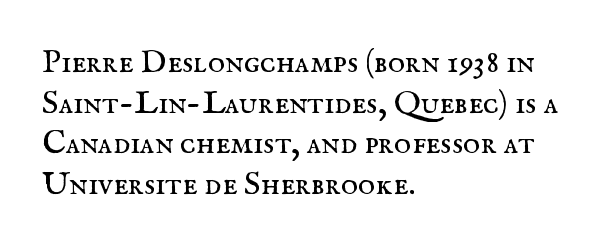
The image shows 33 px regular-weight serif type, upright; set left-aligned, line spacing 1.23x, normal letter spacing, not underlined; medium stroke contrast and a small x-height.
